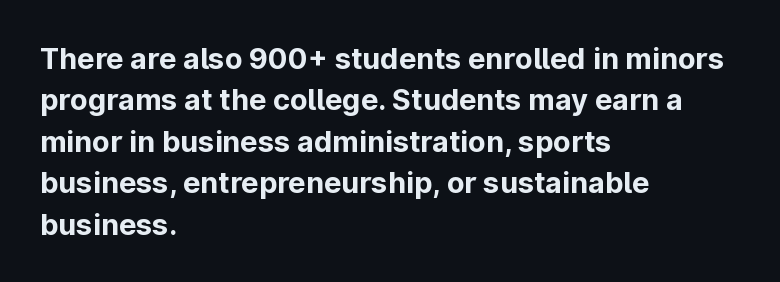
{"serif": "no", "italic": "no", "bold": "yes", "weight": "bold", "width": "normal", "stroke_contrast": "low", "x_height": "medium", "monospaced": "no", "underline": "no", "align": "left", "line_spacing": "normal", "line_spacing_ratio": 1.43, "letter_spacing": "normal", "letter_spacing_em": 0.0, "glyph_px": 29}
